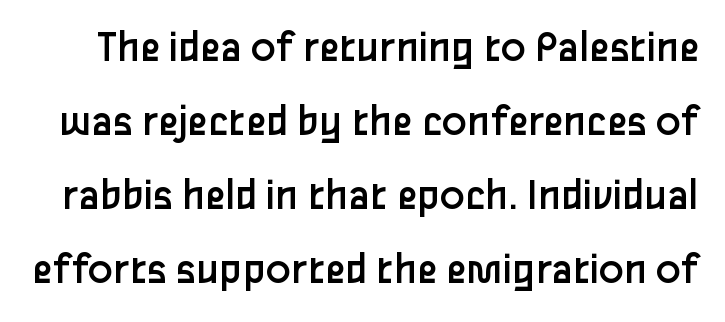
{"serif": "no", "italic": "no", "bold": "no", "weight": "regular", "width": "normal", "stroke_contrast": "low", "x_height": "medium", "monospaced": "no", "underline": "no", "line_spacing": "normal", "line_spacing_ratio": 1.61, "letter_spacing": "normal", "letter_spacing_em": 0.0, "glyph_px": 46}
